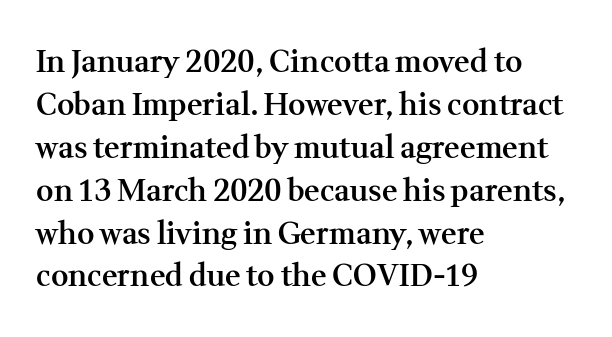
The characters display serif detailing at their extremities. Just letters on the line, the space beneath them empty. Moderately thickened strokes mark this as semibold type. You could not count columns in this text — the font is proportionally spaced. What stands out about the letter spacing? Nothing — it is the standard amount.
